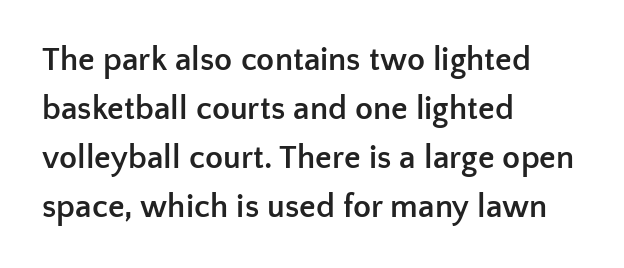
{"serif": "no", "italic": "no", "bold": "yes", "weight": "semibold", "width": "normal", "stroke_contrast": "low", "x_height": "medium", "monospaced": "no", "underline": "no", "align": "left", "line_spacing": "normal", "line_spacing_ratio": 1.48, "letter_spacing": "normal", "letter_spacing_em": 0.0, "glyph_px": 33}
